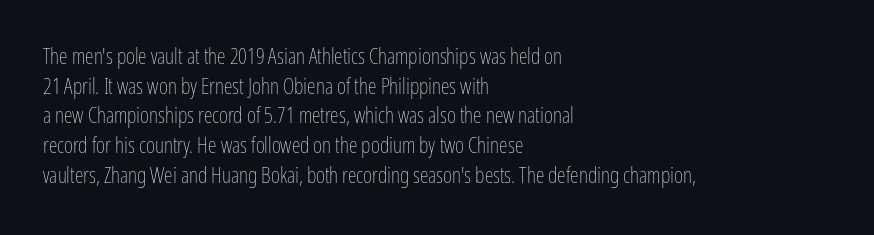
Unmarked baselines from the first word to the last. The designer left line spacing at the default. The rendering anchors every line to the left-hand side. The gaps between neighbouring characters are ordinary and unremarkable. The type sits square on the baseline with zero lean.
